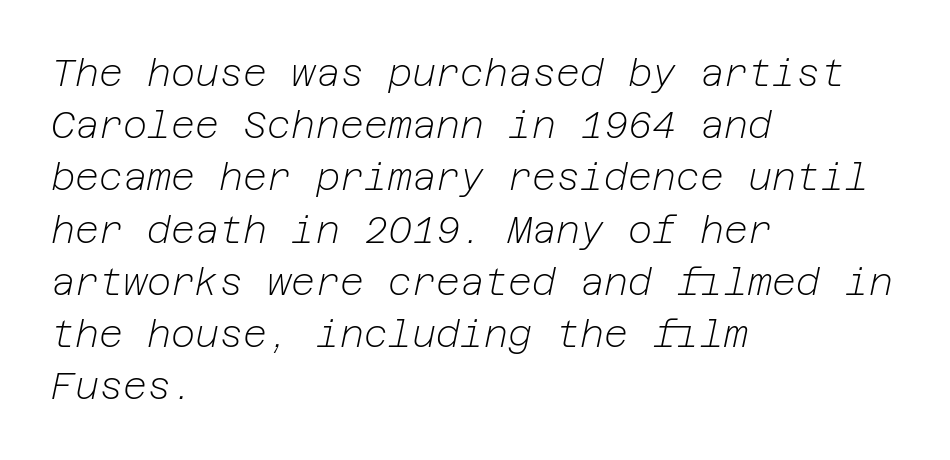
Q: Is the text bold? A: No.
Q: Is the text italic (slanted)? A: Yes, it leans right by about 12 degrees.
Q: Is the text underlined? A: No.
Q: How is the paragraph aligned? A: Left-aligned.
Q: Is the spacing between letters normal or unusually wide? A: Normal.
Q: Is the spacing between lines tight, normal or loose? A: Normal.
Q: Width (condensed, normal, or wide)? A: Normal.
Q: Stroke contrast? A: Low.
Q: x-height? A: Medium.
